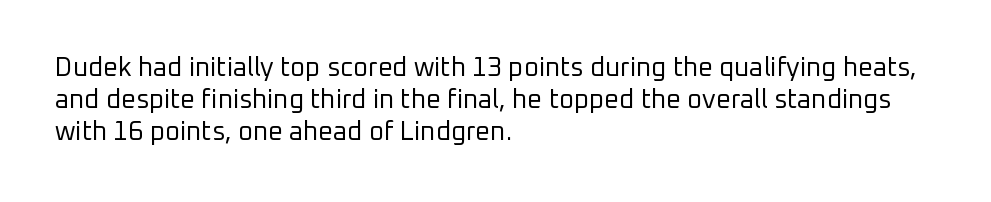
No letter is thick-stroked: the sample isn't bold. The lettering stays uniformly vertical, giving the passage a roman look. This sample uses plain, unmodified letter spacing. These lines stack with their left ends in a neat column. The gap between lines stays unmarked.
